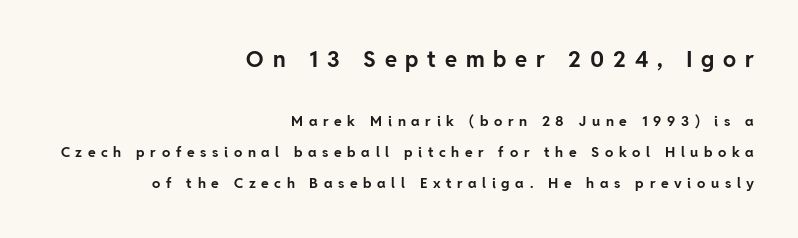
Is there any slant? The stems are plumb. The passage is arranged like a letterhead date or caption credit — flush right. Does the bottom block carry the larger type? No, the top block does. The passage shown stacks its lines with a broad gap. Descenders are the only things crossing below the line.
